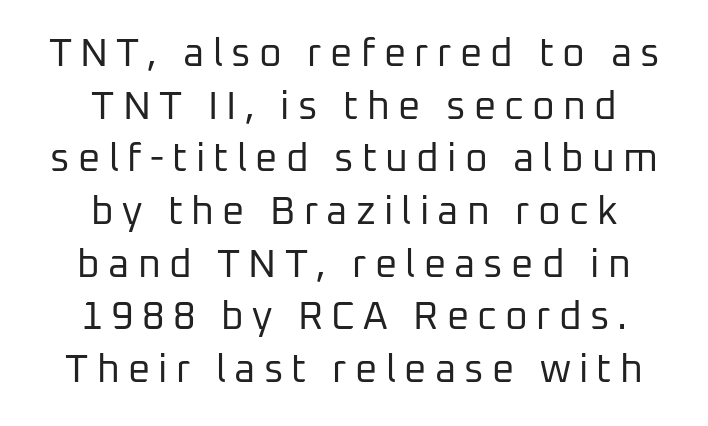
{"serif": "no", "italic": "no", "bold": "no", "weight": "regular", "width": "normal", "stroke_contrast": "low", "x_height": "medium", "monospaced": "no", "underline": "no", "align": "center", "line_spacing": "normal", "line_spacing_ratio": 1.35, "letter_spacing": "wide", "letter_spacing_em": 0.21, "glyph_px": 39}
